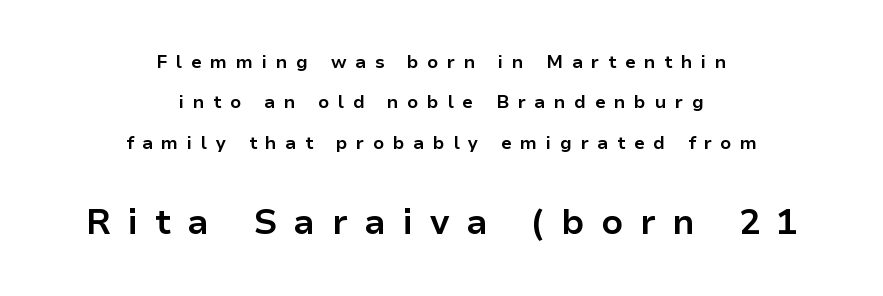
{"serif": "no", "italic": "no", "bold": "yes", "weight": "bold", "width": "normal", "stroke_contrast": "low", "x_height": "medium", "monospaced": "no", "underline": "no", "align": "center", "line_spacing": "loose", "line_spacing_ratio": 2.24, "letter_spacing": "wide", "letter_spacing_em": 0.48, "larger_block": "second", "size_ratio": 1.94, "glyph_px": 35}
